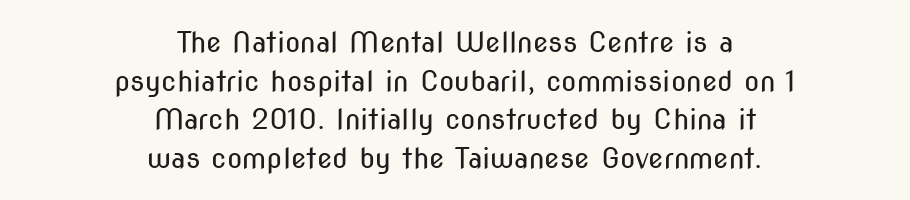
Q: Is the text bold? A: No.
Q: Is the text italic (slanted)? A: No, it is upright.
Q: Is the typeface a serif or a sans-serif typeface? A: Sans-serif.
Q: Is the text underlined? A: No.
Q: How is the paragraph aligned? A: Centered.
Q: Is the spacing between letters normal or unusually wide? A: Normal.
Q: Is the spacing between lines tight, normal or loose? A: Normal.
Q: Width (condensed, normal, or wide)? A: Condensed.
Q: Stroke contrast? A: Medium.
Q: x-height? A: Medium.
Q: Monospaced? A: No.
